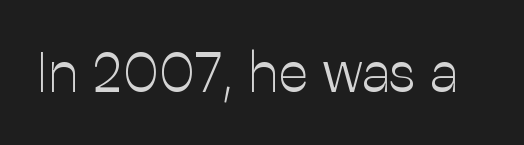
{"serif": "no", "italic": "no", "bold": "no", "weight": "light", "width": "normal", "stroke_contrast": "low", "x_height": "medium", "monospaced": "no", "underline": "no", "letter_spacing": "normal", "letter_spacing_em": 0.0, "glyph_px": 56}
